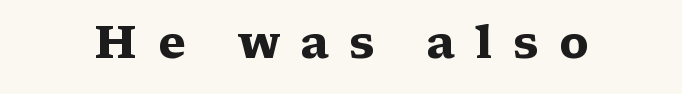
The image shows 45 px heavy, wide serif type, upright; set unusually wide letter spacing (+0.45 em), not underlined; medium stroke contrast and a medium x-height.
